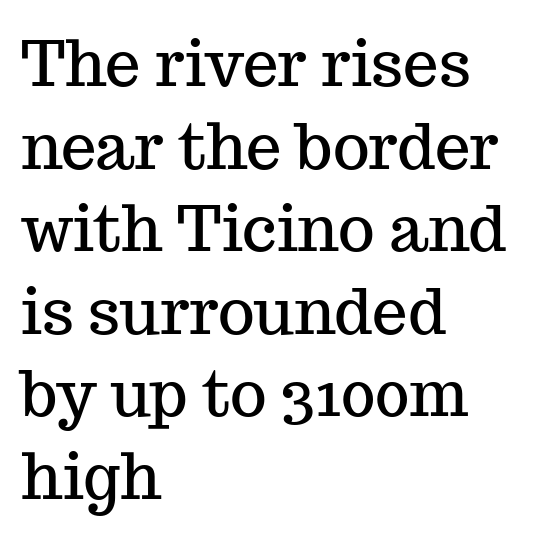
The image shows 63 px serif type, upright; set left-aligned, normal line spacing (1.31x), normal letter spacing, not underlined; medium stroke contrast and a medium x-height.
